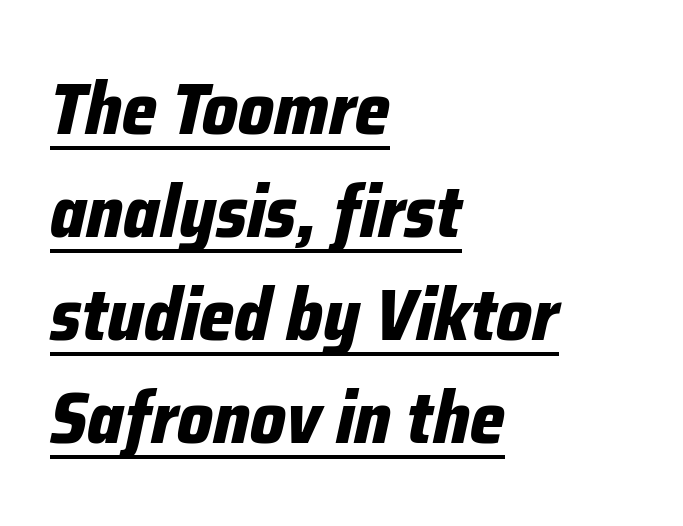
{"italic": "yes", "lean": "right", "slant_degrees": 12, "bold": "yes", "weight": "bold", "width": "condensed", "stroke_contrast": "low", "x_height": "medium", "monospaced": "no", "underline": "yes", "align": "left", "line_spacing": "normal", "line_spacing_ratio": 1.39, "letter_spacing": "normal", "letter_spacing_em": 0.0, "glyph_px": 74}
